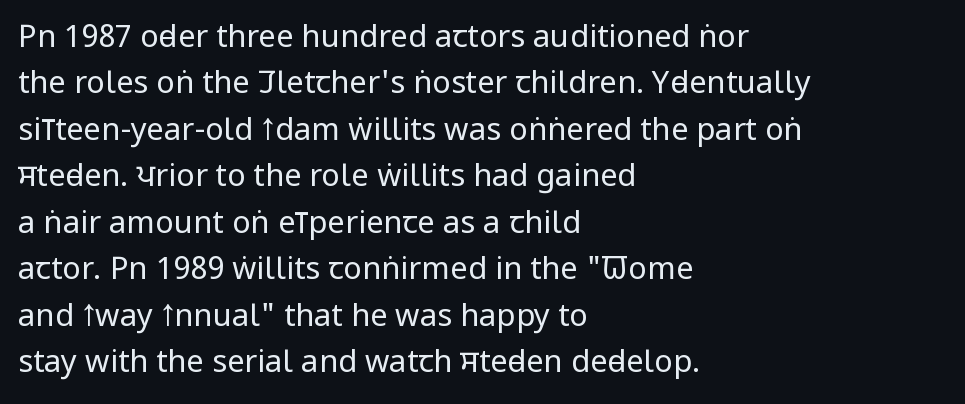
Nothing heavy about these letters — not bold at all. The rag falls on the right side of this text block. Interline gaps are of average width in this sample. This is roman type, the default non-slanted kind. The face used here is a sans, in the tradition of grotesques and geometrics.
